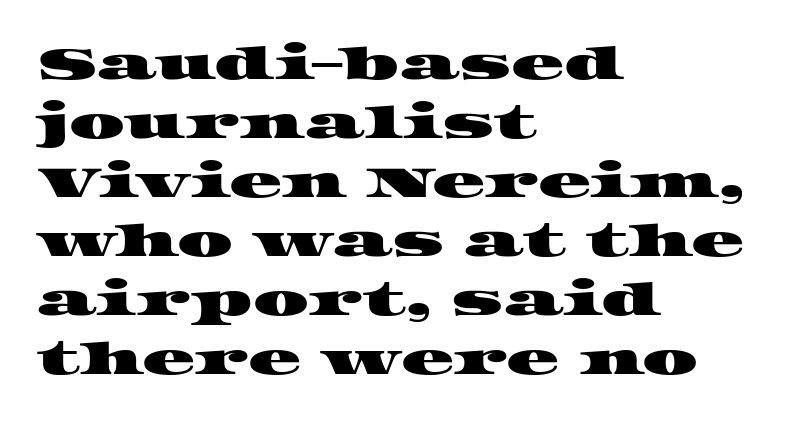
Q: Is the typeface a serif or a sans-serif typeface? A: Serif.
Q: Is the text underlined? A: No.
Q: How is the paragraph aligned? A: Left-aligned.
Q: Is the spacing between letters normal or unusually wide? A: Normal.
Q: Is the spacing between lines tight, normal or loose? A: Normal.
Q: Width (condensed, normal, or wide)? A: Wide.
Q: Stroke contrast? A: High.
Q: x-height? A: Large.
Q: Monospaced? A: No.
